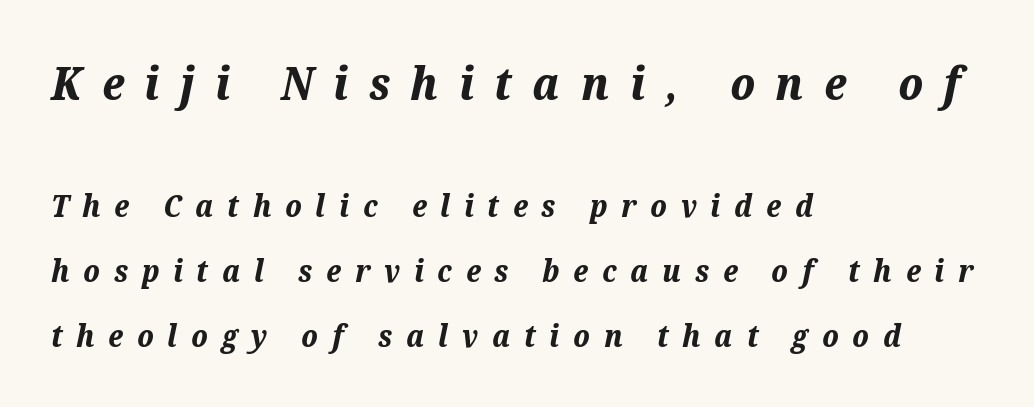
Display-style spreading of the glyphs; the letterfit is very open. Every character sits at an angle, as italics do. Quick note: underline off. Which margin do the lines hug? The left one — the right edge is uneven. These lines are rendered in a variable-pitch font.
